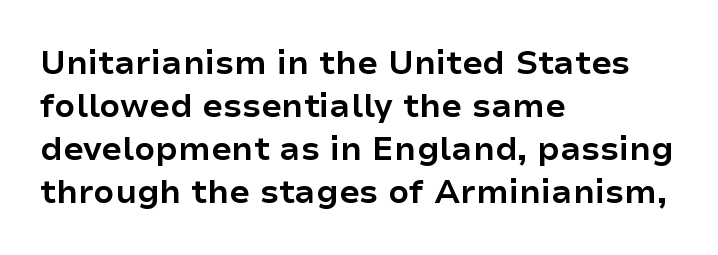
Layout note: lines flush left. Strokes here are thick enough to call this a true bold. The font family rendered here belongs to the sans-serif group. The area under the type is left untouched.
